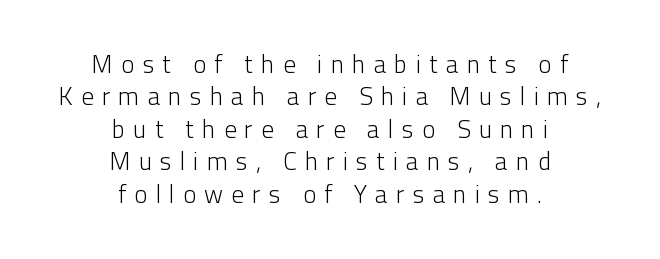
{"italic": "no", "bold": "no", "underline": "no", "align": "center", "line_spacing": "normal", "line_spacing_ratio": 1.3, "letter_spacing": "wide", "letter_spacing_em": 0.33, "glyph_px": 25}
